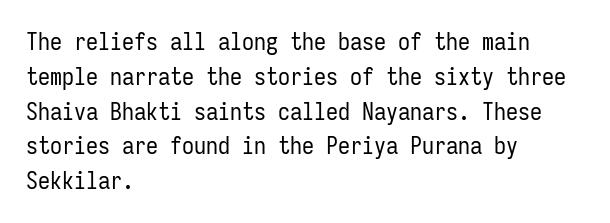
The image shows 24 px text type, upright; set left-aligned, normal line spacing (1.45x), normal letter spacing, not underlined.
